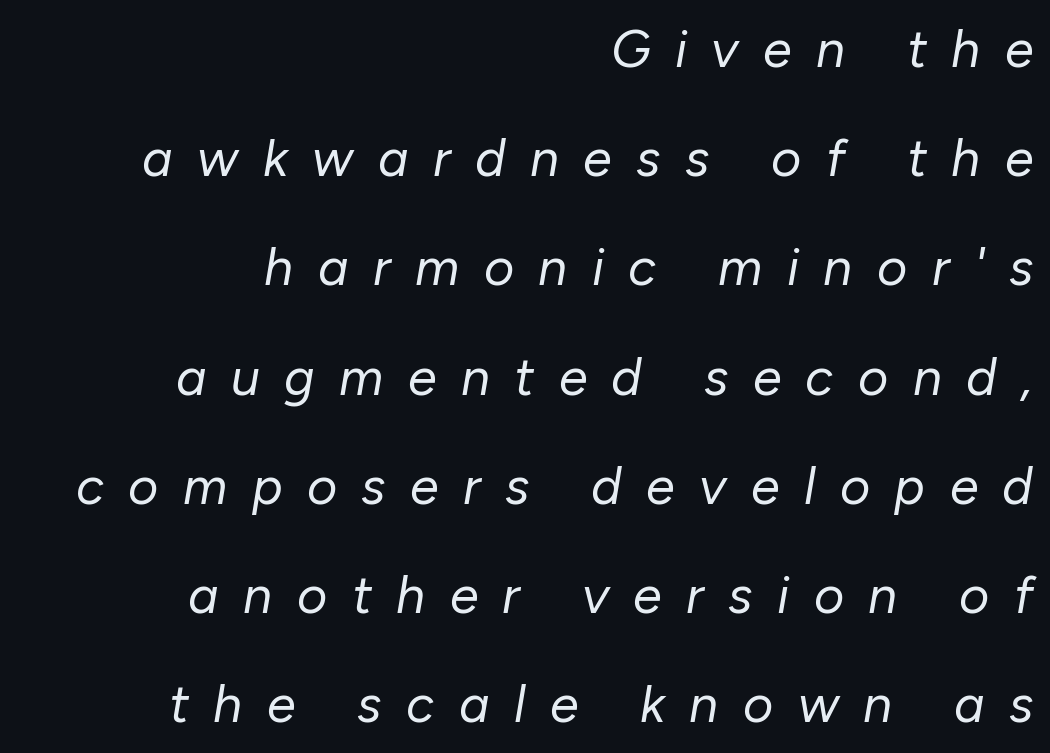
Q: Is the text bold? A: No.
Q: Is the text italic (slanted)? A: Yes, it leans right by about 10 degrees.
Q: Is the text underlined? A: No.
Q: How is the paragraph aligned? A: Right-aligned.
Q: Is the spacing between letters normal or unusually wide? A: Unusually wide.
Q: Is the spacing between lines tight, normal or loose? A: Loose.
Q: Width (condensed, normal, or wide)? A: Normal.
Q: Stroke contrast? A: Low.
Q: x-height? A: Medium.
Q: Monospaced? A: No.
